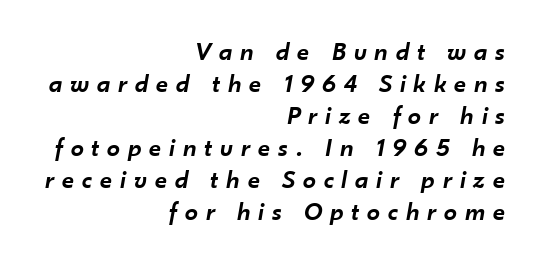
Q: Is the text bold? A: Semi-bold.
Q: Is the text italic (slanted)? A: Yes, it leans right by about 10 degrees.
Q: Is the text underlined? A: No.
Q: How is the paragraph aligned? A: Right-aligned.
Q: Is the spacing between letters normal or unusually wide? A: Unusually wide.
